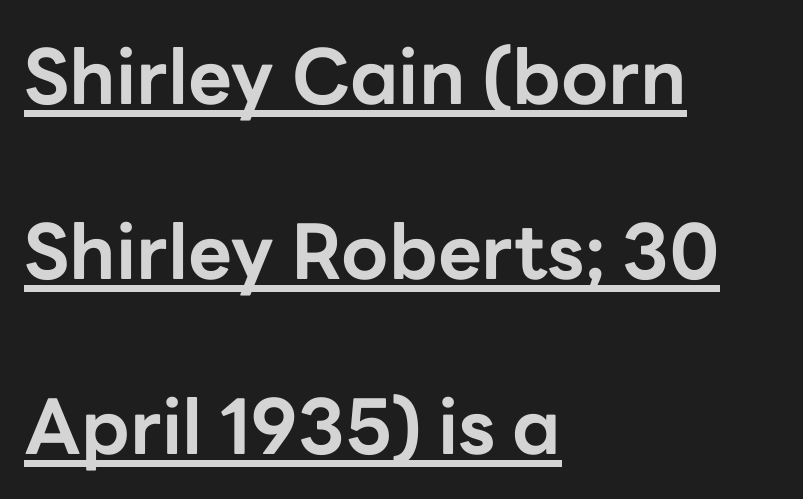
{"serif": "no", "italic": "no", "bold": "yes", "weight": "bold", "width": "normal", "stroke_contrast": "low", "x_height": "medium", "monospaced": "no", "underline": "yes", "align": "left", "line_spacing": "loose", "line_spacing_ratio": 2.3, "letter_spacing": "normal", "letter_spacing_em": 0.0, "glyph_px": 76}
